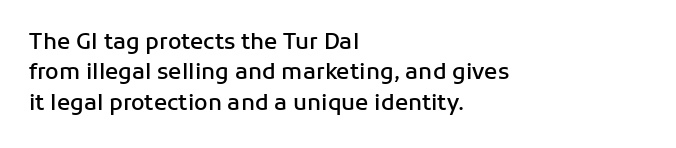
The image shows 22 px text type, upright; set left-aligned, normal line spacing (1.38x), normal letter spacing, not underlined.
